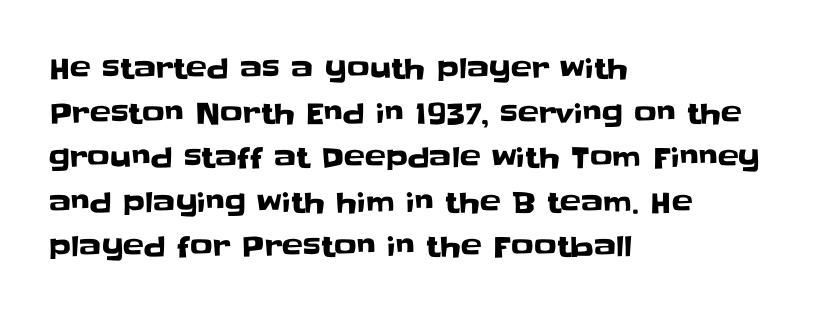
The image shows 28 px sans-serif type, upright; set left-aligned, normal line spacing (1.59x), normal letter spacing, not underlined; low stroke contrast and a large x-height.
